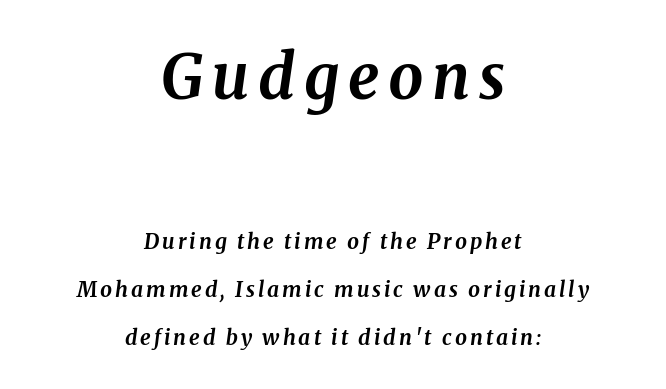
Q: Is the text bold? A: Yes.
Q: Is the text italic (slanted)? A: Yes, it leans right by about 8 degrees.
Q: Is the typeface a serif or a sans-serif typeface? A: Serif.
Q: Is the text underlined? A: No.
Q: How is the paragraph aligned? A: Centered.
Q: Is the spacing between lines tight, normal or loose? A: Loose.
Q: Which block of text is set in a larger size, the first (top) or the second (bottom)? A: The first (top) one.
Q: Width (condensed, normal, or wide)? A: Normal.
Q: Stroke contrast? A: Medium.
Q: x-height? A: Medium.
Q: Monospaced? A: No.
